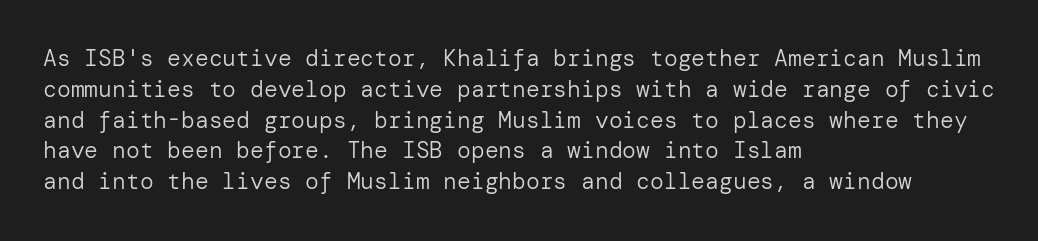
{"italic": "no", "bold": "no", "underline": "no", "align": "left", "line_spacing": "normal", "line_spacing_ratio": 1.34, "letter_spacing": "normal", "letter_spacing_em": 0.0, "glyph_px": 23}
